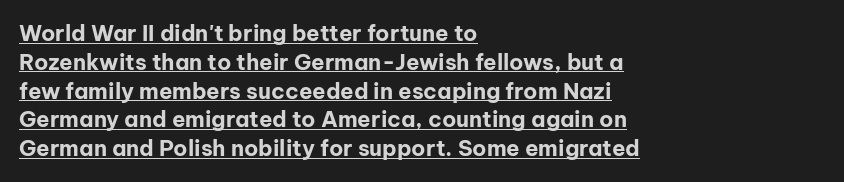
Q: Is the text bold? A: Yes.
Q: Is the text italic (slanted)? A: No, it is upright.
Q: Is the text underlined? A: Yes.
Q: How is the paragraph aligned? A: Left-aligned.
Q: Is the spacing between letters normal or unusually wide? A: Normal.
Q: Is the spacing between lines tight, normal or loose? A: Normal.
